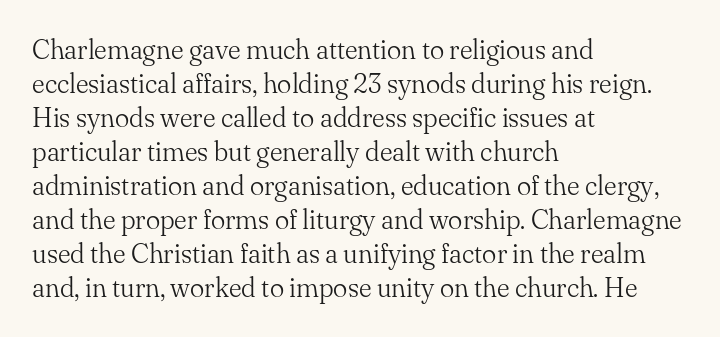
{"italic": "no", "bold": "no", "underline": "no", "align": "left", "line_spacing": "normal", "line_spacing_ratio": 1.26, "letter_spacing": "normal", "letter_spacing_em": 0.0, "glyph_px": 27}
